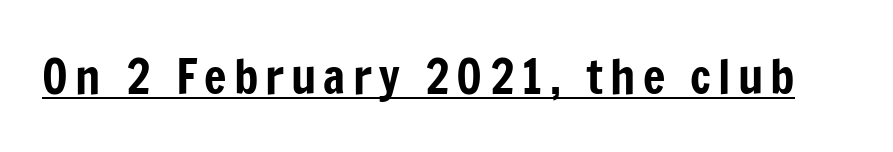
Q: Is the text italic (slanted)? A: No, it is upright.
Q: Is the typeface a serif or a sans-serif typeface? A: Sans-serif.
Q: Is the text underlined? A: Yes.
Q: Width (condensed, normal, or wide)? A: Condensed.
Q: Stroke contrast? A: Low.
Q: x-height? A: Medium.
Q: Monospaced? A: No.
